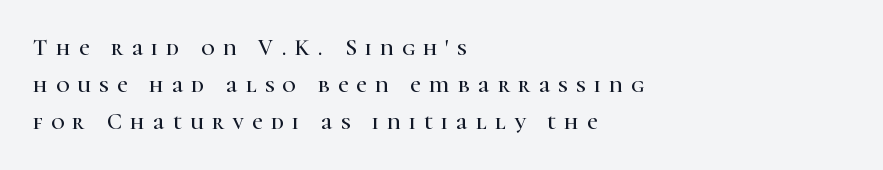
{"italic": "no", "underline": "no", "align": "left", "line_spacing": "normal", "line_spacing_ratio": 1.61, "letter_spacing": "wide", "letter_spacing_em": 0.36, "glyph_px": 23}
